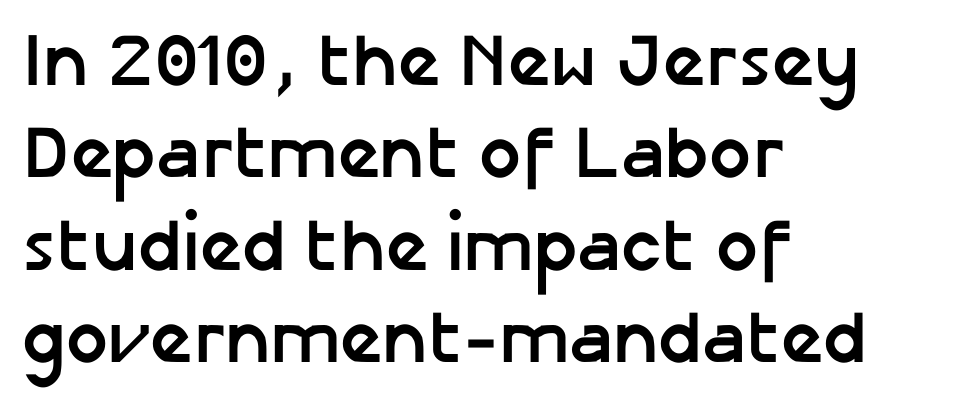
{"serif": "no", "italic": "no", "bold": "yes", "weight": "semibold", "width": "normal", "stroke_contrast": "low", "x_height": "medium", "monospaced": "no", "underline": "no", "align": "left", "line_spacing": "normal", "line_spacing_ratio": 1.25, "letter_spacing": "normal", "letter_spacing_em": 0.0, "glyph_px": 74}
